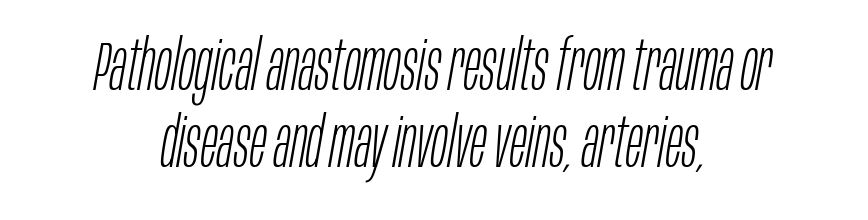
Style check: oblique. Casual observation: everything's sitting right in the middle. The horizontal fit of the characters is conventional and even. If you measured baseline to baseline, you'd find a short distance. A typesetter would call this proportional, since set widths differ per character.
